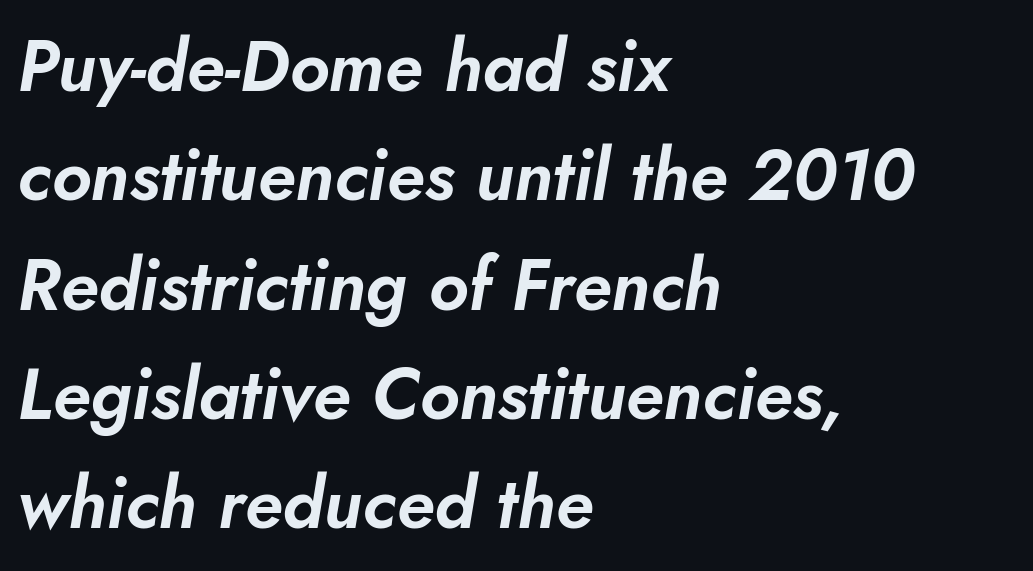
The image shows 71 px text type, italic (leaning right); set left-aligned, normal line spacing (1.54x), normal letter spacing, not underlined; low stroke contrast and a small x-height.
